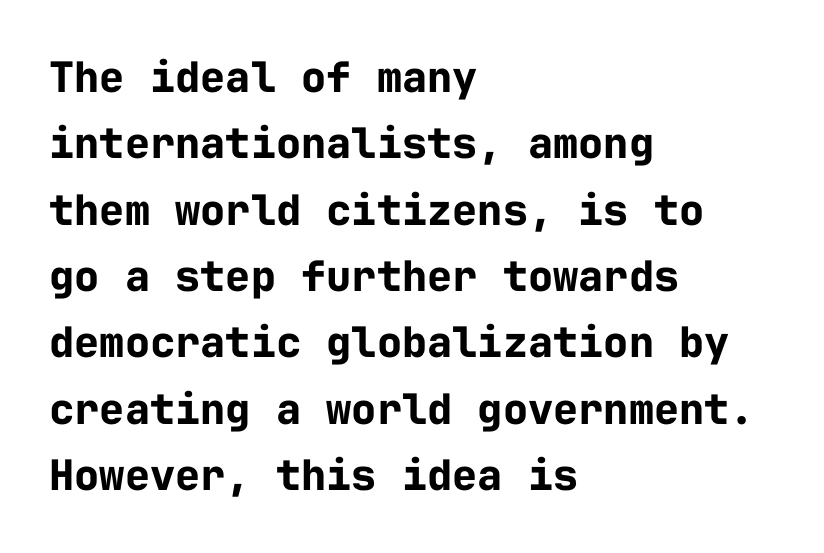
Q: Is the text bold? A: Yes.
Q: Is the text italic (slanted)? A: No, it is upright.
Q: Is the typeface a serif or a sans-serif typeface? A: Sans-serif.
Q: Is the text underlined? A: No.
Q: How is the paragraph aligned? A: Left-aligned.
Q: Is the spacing between letters normal or unusually wide? A: Normal.
Q: Is the spacing between lines tight, normal or loose? A: Normal.
Q: Width (condensed, normal, or wide)? A: Normal.
Q: Stroke contrast? A: Low.
Q: x-height? A: Medium.
Q: Monospaced? A: Yes.
